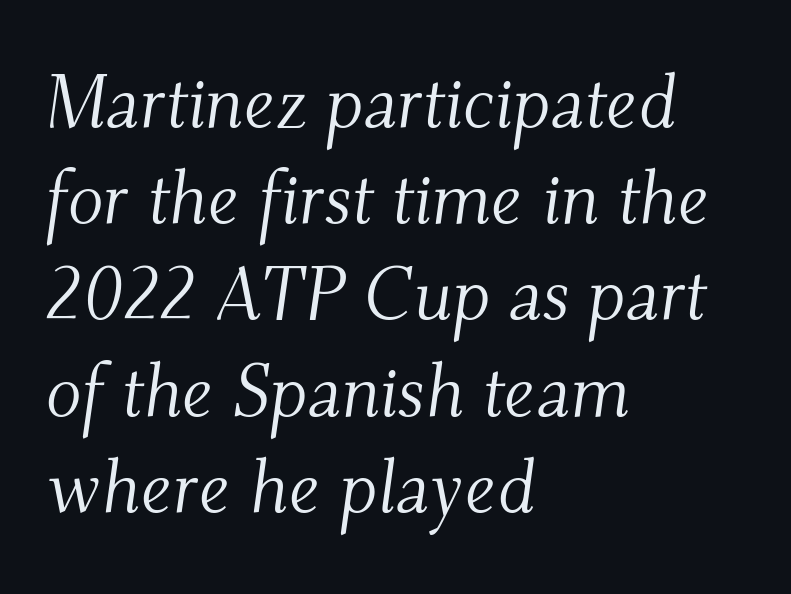
Q: Is the text bold? A: No.
Q: Is the text italic (slanted)? A: Yes, it leans right by about 9 degrees.
Q: Is the typeface a serif or a sans-serif typeface? A: Serif.
Q: Is the text underlined? A: No.
Q: How is the paragraph aligned? A: Left-aligned.
Q: Is the spacing between letters normal or unusually wide? A: Normal.
Q: Is the spacing between lines tight, normal or loose? A: Normal.
Q: Width (condensed, normal, or wide)? A: Normal.
Q: Stroke contrast? A: Medium.
Q: x-height? A: Small.
Q: Monospaced? A: No.
